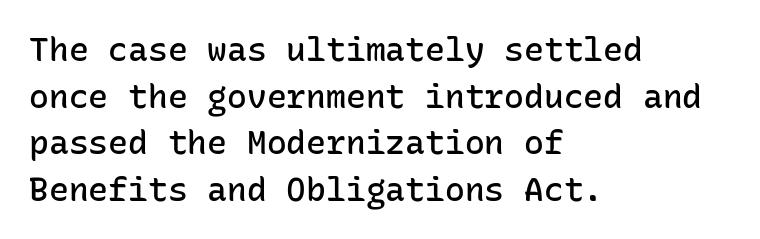
{"serif": "no", "italic": "no", "bold": "semi", "weight": "semibold", "width": "normal", "stroke_contrast": "low", "x_height": "medium", "monospaced": "yes", "underline": "no", "align": "left", "line_spacing": "normal", "line_spacing_ratio": 1.41, "letter_spacing": "normal", "letter_spacing_em": 0.0, "glyph_px": 33}
